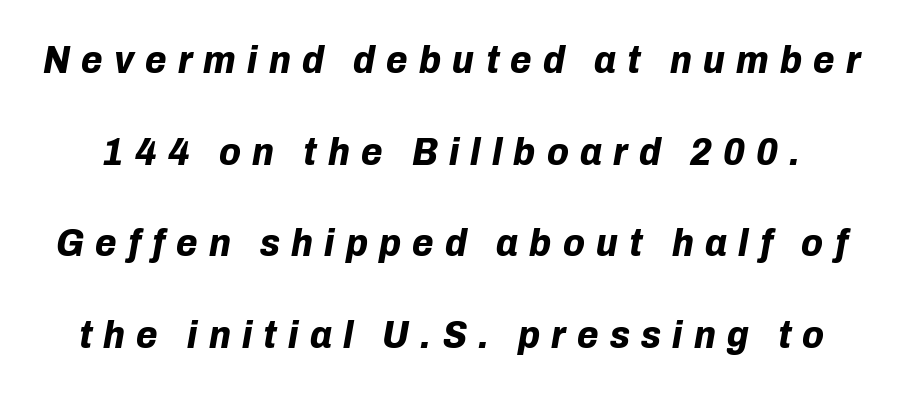
The image shows 39 px bold type, italic (leaning right); set loose line spacing (2.35x), unusually wide letter spacing (+0.29 em), not underlined; low stroke contrast and a medium x-height.
